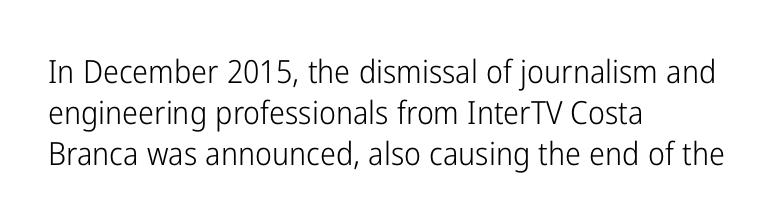
{"serif": "no", "italic": "no", "bold": "no", "weight": "light", "width": "condensed", "stroke_contrast": "low", "x_height": "medium", "monospaced": "no", "underline": "no", "align": "left", "line_spacing": "normal", "line_spacing_ratio": 1.28, "letter_spacing": "normal", "letter_spacing_em": 0.0, "glyph_px": 32}
